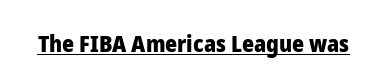
Heavy, bold letterforms. A rule runs beneath these lines of type. The type is set solid horizontally, with unmodified tracking. The lettering stays uniformly vertical, giving the passage a roman look.
